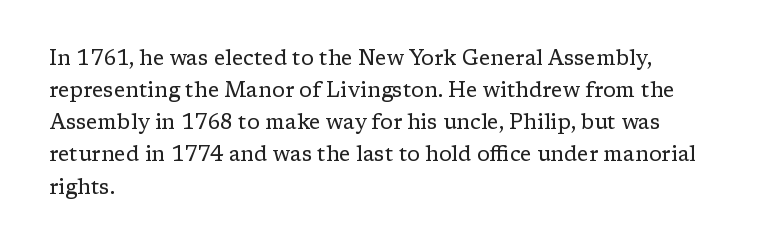
Q: Is the text bold? A: No.
Q: Is the text italic (slanted)? A: No, it is upright.
Q: Is the text underlined? A: No.
Q: How is the paragraph aligned? A: Left-aligned.
Q: Is the spacing between letters normal or unusually wide? A: Normal.
Q: Is the spacing between lines tight, normal or loose? A: Normal.
